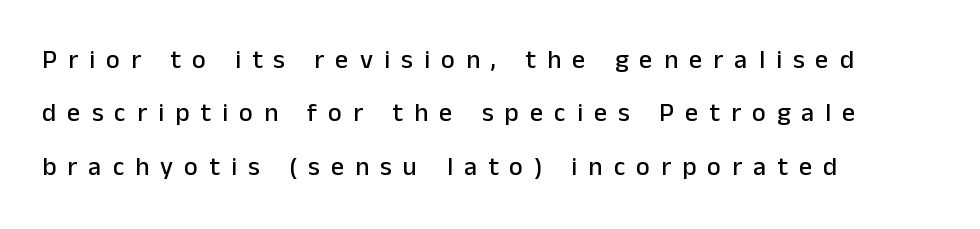
Q: Is the text italic (slanted)? A: No, it is upright.
Q: Is the text underlined? A: No.
Q: How is the paragraph aligned? A: Left-aligned.
Q: Is the spacing between letters normal or unusually wide? A: Unusually wide.
Q: Is the spacing between lines tight, normal or loose? A: Loose.
